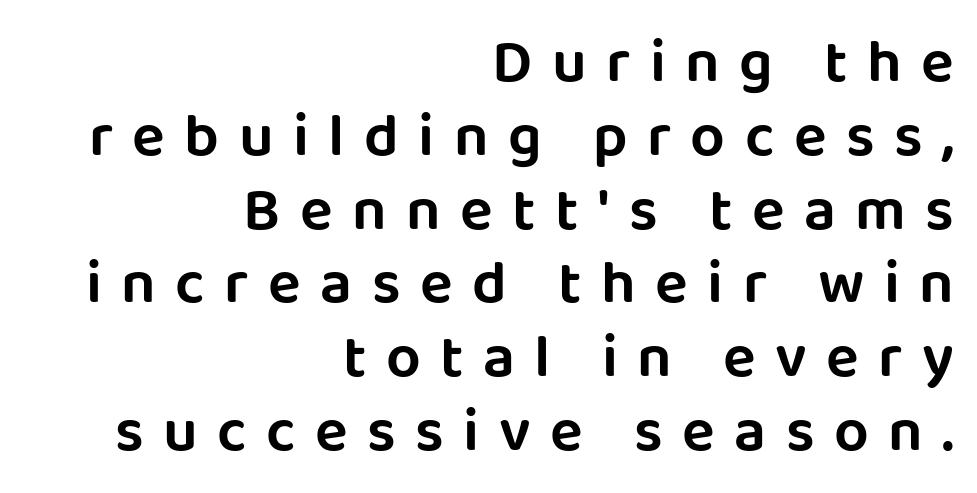
{"serif": "no", "italic": "no", "width": "normal", "stroke_contrast": "low", "x_height": "large", "monospaced": "no", "underline": "no", "align": "right", "line_spacing_ratio": 1.21, "letter_spacing": "wide", "letter_spacing_em": 0.32, "glyph_px": 61}
